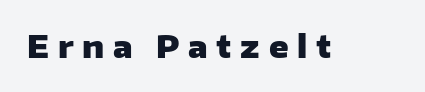
{"serif": "no", "italic": "no", "bold": "yes", "weight": "heavy", "width": "wide", "stroke_contrast": "low", "x_height": "medium", "monospaced": "no", "underline": "no", "letter_spacing": "wide", "letter_spacing_em": 0.29, "glyph_px": 30}
